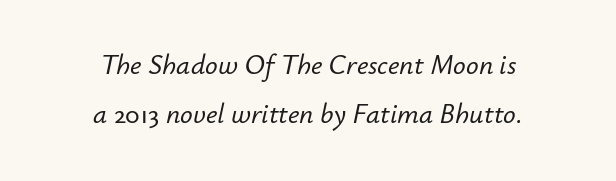
Centered paragraph, ragged on both sides. Each letter keeps its own natural width here, so spacing adapts to shape. Tall strokes in this sample are angled rather than plumb. Anything drawn beneath the words? Only blank space. Look at the tracking — it's just the regular setting, nothing added.
